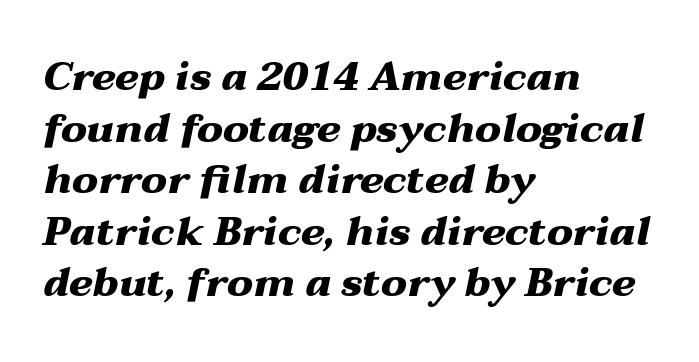
The image shows 40 px heavy, wide type, italic (leaning right); set left-aligned, normal line spacing (1.29x), normal letter spacing, not underlined; medium stroke contrast and a medium x-height.
